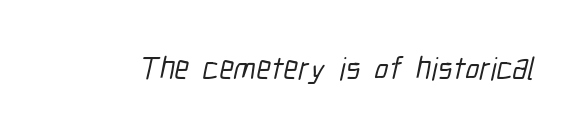
Spacing between characters is what you'd get straight out of the box. You can tell from the bare stems that sans-serif type was used. Just letters on the line, the space beneath them empty. The passage shown is typed in a proportional face where columns would drift.
